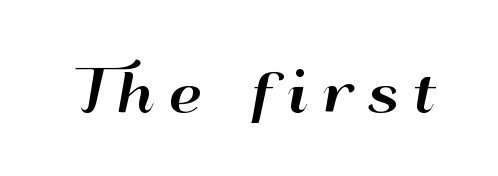
Varying glyph widths throughout — classic text-font behaviour. Quick note: underline off. These lines have a slow, spaced-out rhythm from letter to letter. This sample uses a sans-serif face.
